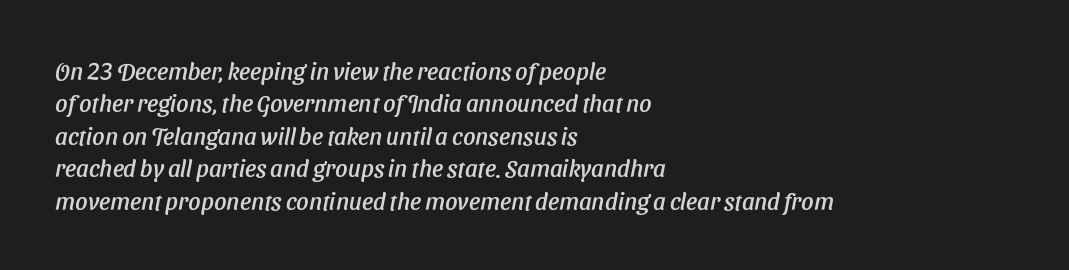
The image shows 24 px text type, italic (leaning right); set left-aligned, normal line spacing (1.35x), normal letter spacing, not underlined.
